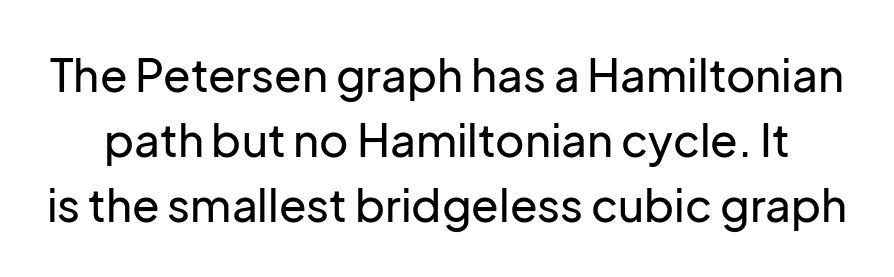
The image shows 45 px sans-serif type, upright; set normal line spacing (1.44x), normal letter spacing, not underlined; low stroke contrast and a medium x-height.
